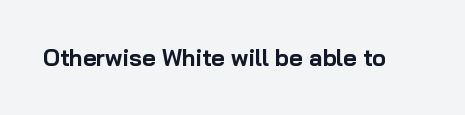
Q: Is the text bold? A: Yes.
Q: Is the text italic (slanted)? A: No, it is upright.
Q: Is the text underlined? A: No.
Q: Is the spacing between letters normal or unusually wide? A: Normal.
